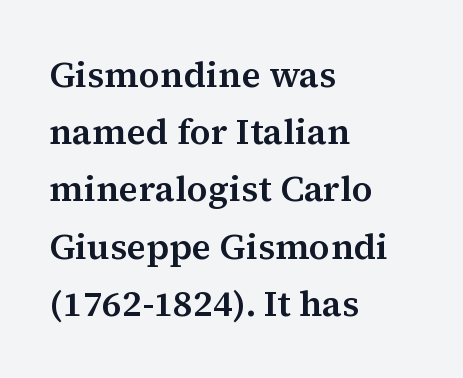
Q: Is the text italic (slanted)? A: No, it is upright.
Q: Is the typeface a serif or a sans-serif typeface? A: Serif.
Q: Is the text underlined? A: No.
Q: How is the paragraph aligned? A: Left-aligned.
Q: Is the spacing between letters normal or unusually wide? A: Normal.
Q: Is the spacing between lines tight, normal or loose? A: Normal.
Q: Width (condensed, normal, or wide)? A: Normal.
Q: Stroke contrast? A: Medium.
Q: x-height? A: Medium.
Q: Monospaced? A: No.
